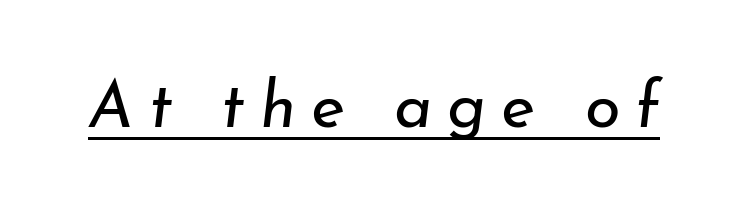
Q: Is the text bold? A: No.
Q: Is the text italic (slanted)? A: Yes, it leans right by about 7 degrees.
Q: Is the text underlined? A: Yes.
Q: Is the spacing between letters normal or unusually wide? A: Unusually wide.
Q: Width (condensed, normal, or wide)? A: Normal.
Q: Stroke contrast? A: Low.
Q: x-height? A: Small.
Q: Monospaced? A: No.
